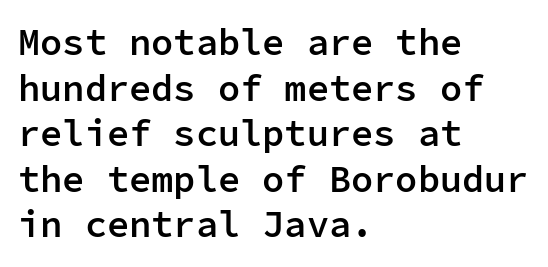
Q: Is the text bold? A: Semi-bold.
Q: Is the text italic (slanted)? A: No, it is upright.
Q: Is the typeface a serif or a sans-serif typeface? A: Sans-serif.
Q: Is the text underlined? A: No.
Q: How is the paragraph aligned? A: Left-aligned.
Q: Is the spacing between letters normal or unusually wide? A: Normal.
Q: Width (condensed, normal, or wide)? A: Normal.
Q: Stroke contrast? A: Low.
Q: x-height? A: Medium.
Q: Monospaced? A: Yes.
